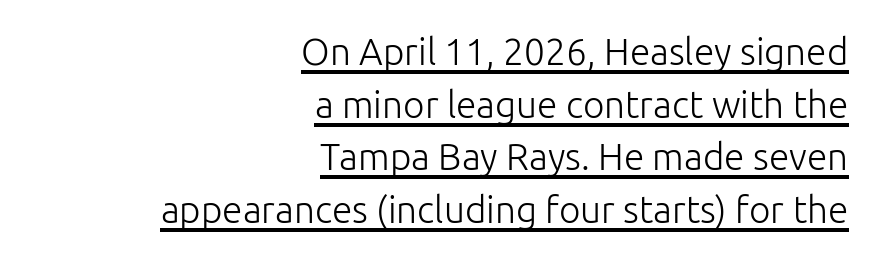
{"serif": "no", "italic": "no", "bold": "no", "weight": "light", "width": "normal", "stroke_contrast": "low", "x_height": "medium", "monospaced": "no", "underline": "yes", "align": "right", "line_spacing": "normal", "line_spacing_ratio": 1.42, "letter_spacing": "normal", "letter_spacing_em": 0.0, "glyph_px": 37}
